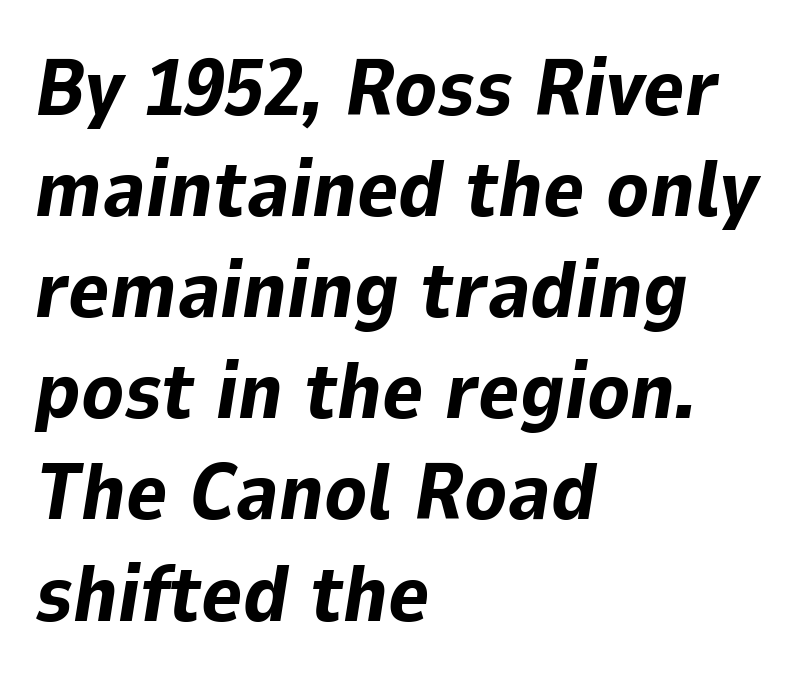
The image shows 79 px bold type, italic (leaning right); set left-aligned, normal line spacing (1.28x), normal letter spacing, not underlined; low stroke contrast and a medium x-height.
